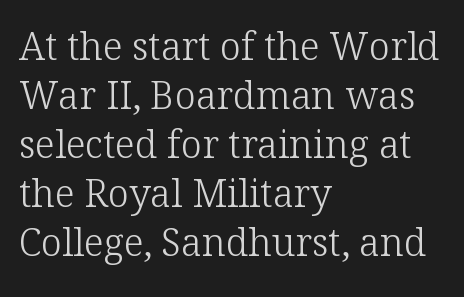
Q: Is the text bold? A: No.
Q: Is the text italic (slanted)? A: No, it is upright.
Q: Is the typeface a serif or a sans-serif typeface? A: Serif.
Q: Is the text underlined? A: No.
Q: How is the paragraph aligned? A: Left-aligned.
Q: Is the spacing between letters normal or unusually wide? A: Normal.
Q: Is the spacing between lines tight, normal or loose? A: Normal.
Q: Width (condensed, normal, or wide)? A: Normal.
Q: Stroke contrast? A: Low.
Q: x-height? A: Medium.
Q: Monospaced? A: No.
